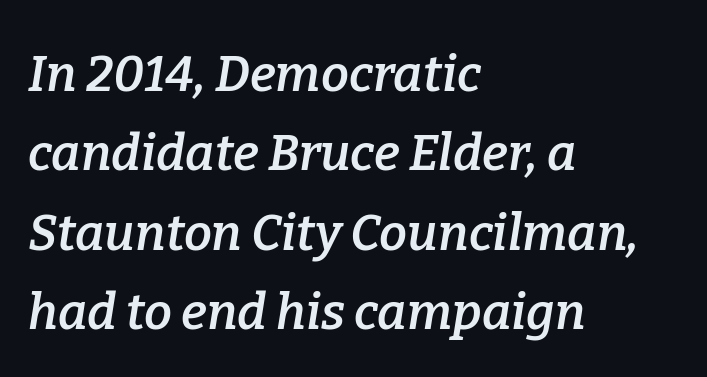
This sample has the flowing, uneven cadence of proportional lettering. Inter-character spacing is left at the font's built-in metrics. The passage shown is semibold, sitting just below true bold. The line-height multiplier appears to be the usual default. Glance below the letters and you will spot only blank space. The typography opts for an oblique posture over an upright one.
